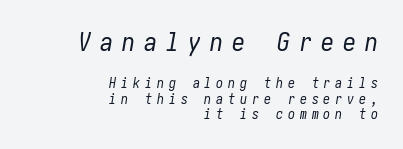
The image shows 26 px text type, italic (leaning right); set right-aligned, tight line spacing (1.1x), unusually wide letter spacing (+0.35 em), not underlined; the first (top) block is 1.86x larger.
